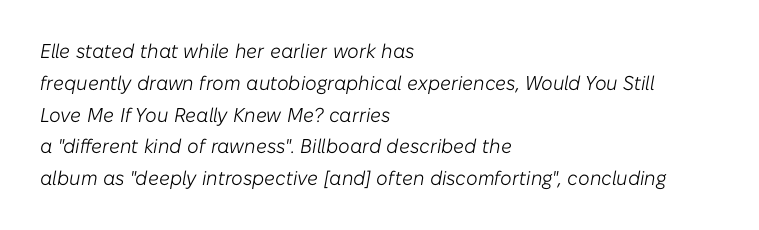
{"italic": "yes", "lean": "right", "slant_degrees": 10, "bold": "no", "underline": "no", "align": "left", "line_spacing": "normal", "line_spacing_ratio": 1.59, "letter_spacing": "normal", "letter_spacing_em": 0.0, "glyph_px": 20}
